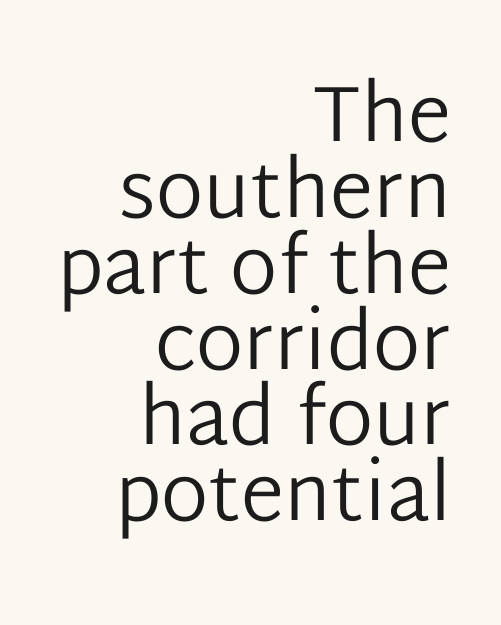
Do the characters align in a grid? No, the font is proportional. What stands out about the letter spacing? Nothing — it is the standard amount. Bold? No — there's no thickening of the strokes. Stroke terminals: plain, sans-serif.
